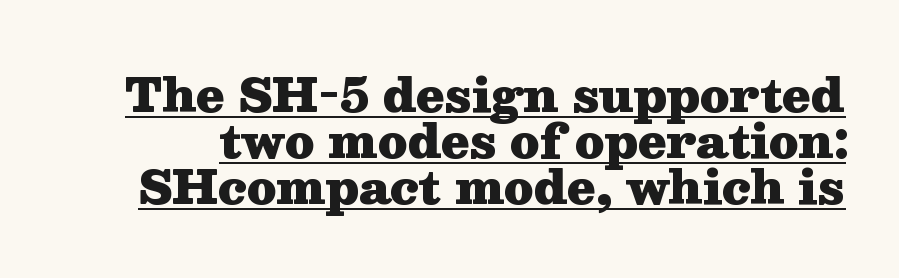
{"serif": "yes", "italic": "no", "bold": "yes", "weight": "heavy", "width": "wide", "stroke_contrast": "medium", "x_height": "medium", "monospaced": "no", "underline": "yes", "line_spacing": "tight", "line_spacing_ratio": 1.0, "letter_spacing": "normal", "letter_spacing_em": 0.0, "glyph_px": 46}
